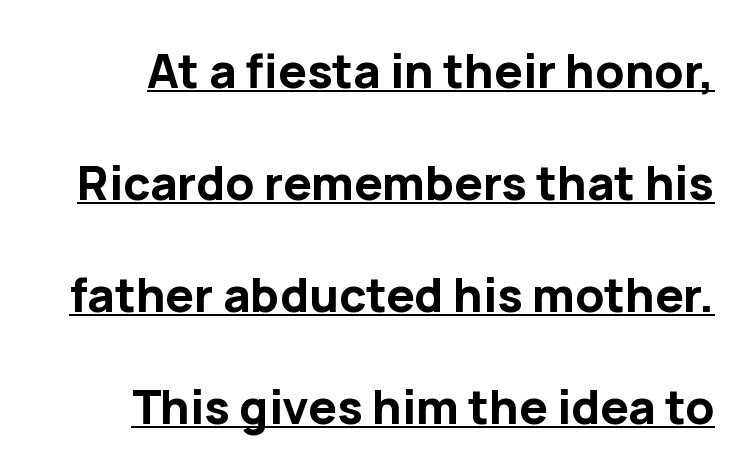
The image shows 47 px bold sans-serif type, upright; set loose line spacing (2.38x), normal letter spacing, underlined; low stroke contrast and a medium x-height.
